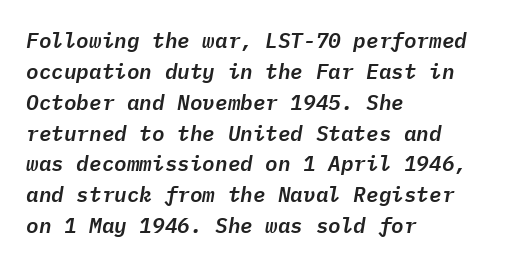
The line-height multiplier appears to be the usual default. Default kerning and tracking; the words read as compact shapes. Rule under the text: the space is simply empty. Compared with ordinary roman type, these characters are visibly tilted.
